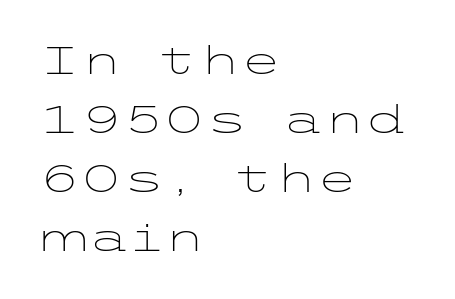
The image shows 38 px light, wide sans-serif type, upright; set left-aligned, normal line spacing (1.55x), normal letter spacing, not underlined; low stroke contrast and a medium x-height.
